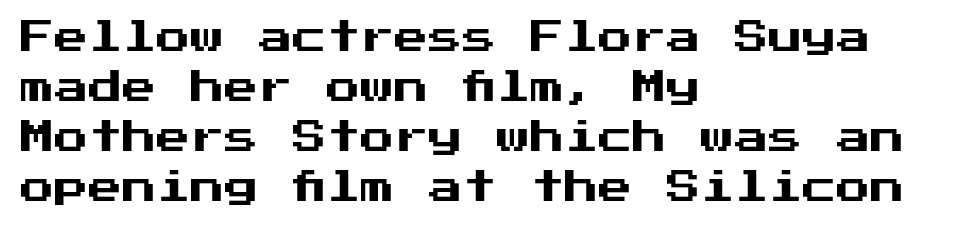
Q: Is the text italic (slanted)? A: No, it is upright.
Q: Is the typeface a serif or a sans-serif typeface? A: Sans-serif.
Q: Is the text underlined? A: No.
Q: How is the paragraph aligned? A: Left-aligned.
Q: Is the spacing between letters normal or unusually wide? A: Normal.
Q: Is the spacing between lines tight, normal or loose? A: Normal.
Q: Width (condensed, normal, or wide)? A: Normal.
Q: Stroke contrast? A: Medium.
Q: x-height? A: Medium.
